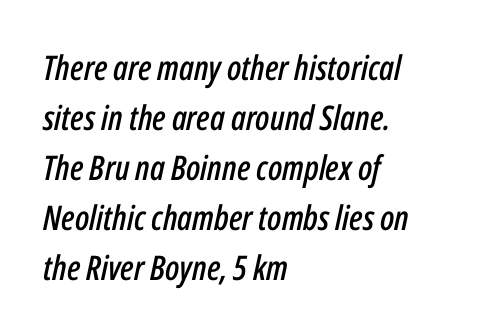
The image shows 34 px condensed type, italic (leaning right); set left-aligned, normal line spacing (1.47x), normal letter spacing, not underlined; low stroke contrast and a medium x-height.
